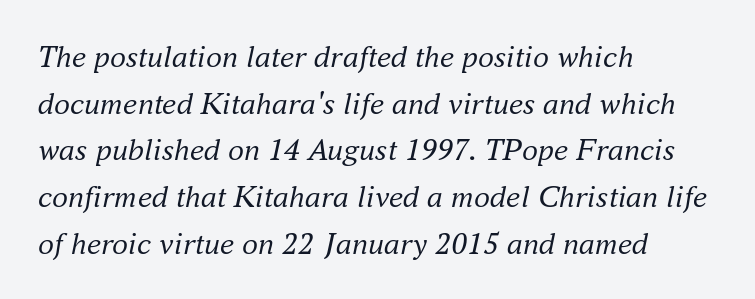
Anything drawn beneath the words? Only blank space. One glance says typical: line gaps are just what's usual. It's the slanting kind of type. These lines are composed in type with serifs. The font is comparable to plain body text, perhaps lighter.
